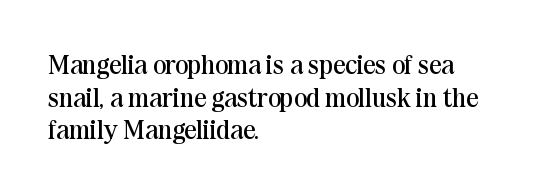
What stands out about the letter spacing? Nothing — it is the standard amount. This is not heavy type; no bold has been used. Just letters on the line, the space beneath them empty. Notice how the stems are strictly vertical — no italics here. This rendering uses left alignment, leaving the right contour irregular.
